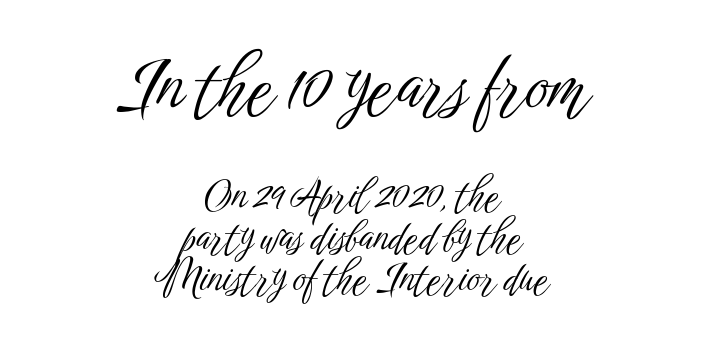
The image shows 72 px light, condensed sans-serif type; set centered, tight line spacing (1.01x), normal letter spacing, not underlined; the first (top) block is 1.76x larger; low stroke contrast and a medium x-height.
